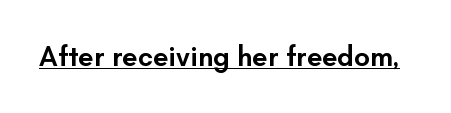
Q: Is the text bold? A: Semi-bold.
Q: Is the text italic (slanted)? A: No, it is upright.
Q: Is the typeface a serif or a sans-serif typeface? A: Sans-serif.
Q: Is the text underlined? A: Yes.
Q: Is the spacing between letters normal or unusually wide? A: Normal.
Q: Width (condensed, normal, or wide)? A: Normal.
Q: Stroke contrast? A: Low.
Q: x-height? A: Small.
Q: Monospaced? A: No.
